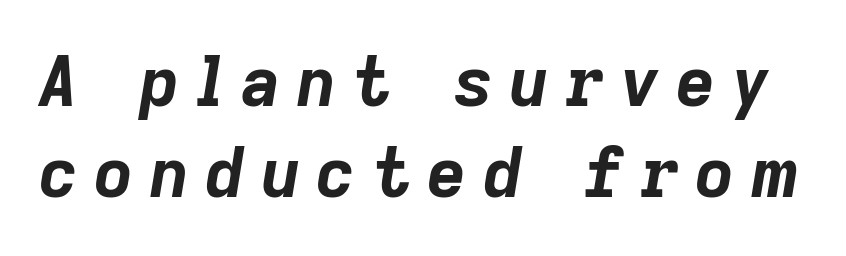
{"italic": "yes", "lean": "right", "slant_degrees": 9, "bold": "yes", "weight": "bold", "width": "normal", "stroke_contrast": "low", "x_height": "medium", "monospaced": "no", "underline": "no", "line_spacing": "normal", "line_spacing_ratio": 1.34, "letter_spacing": "wide", "letter_spacing_em": 0.24, "glyph_px": 68}
